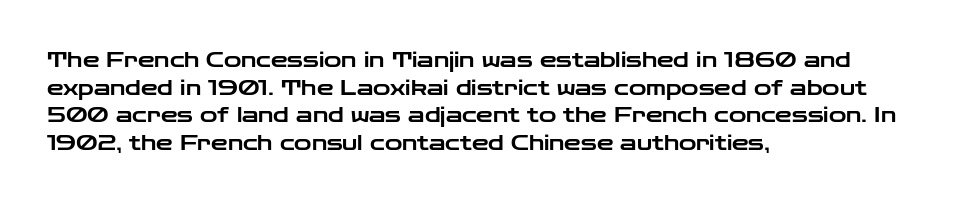
The image shows 21 px text type, upright; set left-aligned, normal line spacing (1.32x), normal letter spacing, not underlined.
